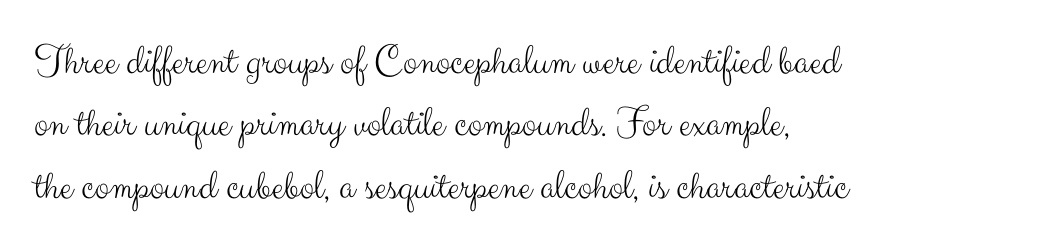
Nope, no serifs anywhere on these letters. You could call the tracking neutral — neither tight nor loose. The strokes are not fattened; the text isn't bold. Descenders hang freely into open space. This sample has the flowing, uneven cadence of proportional lettering.
